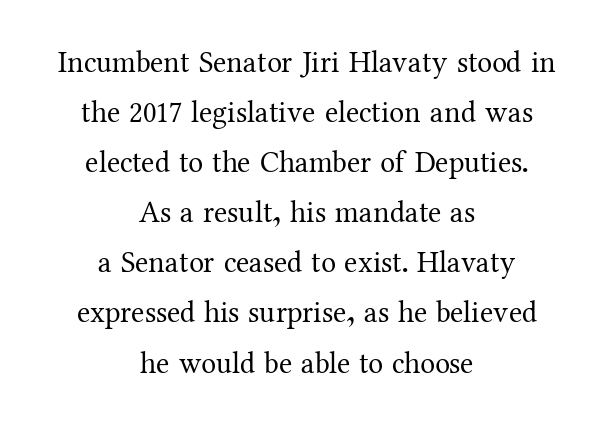
The image shows 30 px regular-weight serif type, upright; set centered, normal line spacing (1.67x), normal letter spacing, not underlined; medium stroke contrast and a medium x-height.
